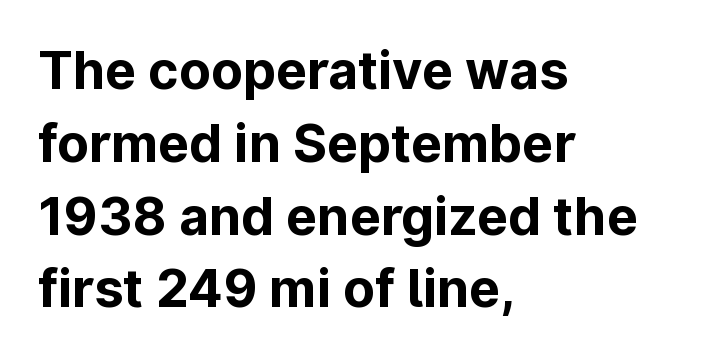
The image shows 52 px bold sans-serif type, upright; set left-aligned, normal line spacing (1.4x), normal letter spacing, not underlined; low stroke contrast and a medium x-height.
